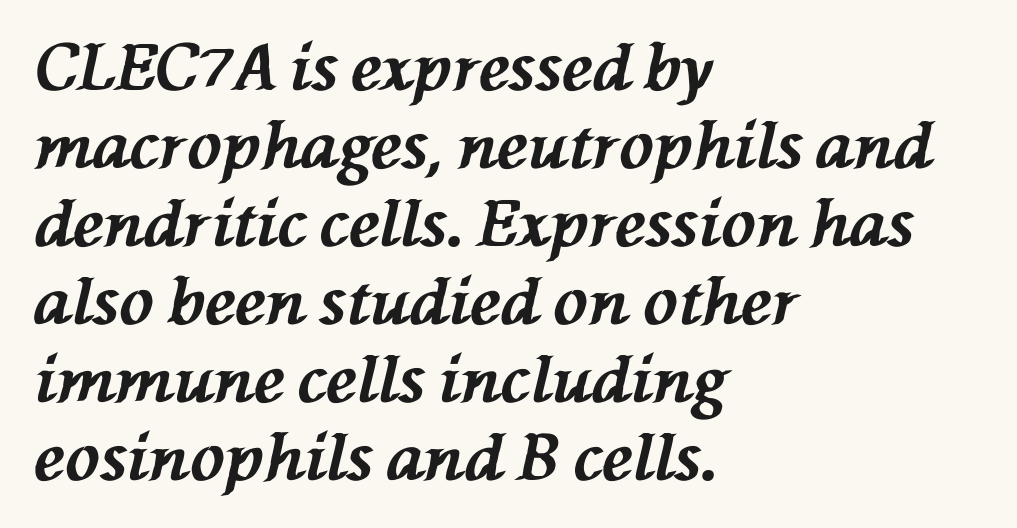
Q: Is the text bold? A: Yes.
Q: Is the text italic (slanted)? A: Yes, it leans left by about 76 degrees.
Q: Is the text underlined? A: No.
Q: How is the paragraph aligned? A: Left-aligned.
Q: Is the spacing between letters normal or unusually wide? A: Normal.
Q: Width (condensed, normal, or wide)? A: Normal.
Q: Stroke contrast? A: Medium.
Q: x-height? A: Medium.
Q: Monospaced? A: No.
